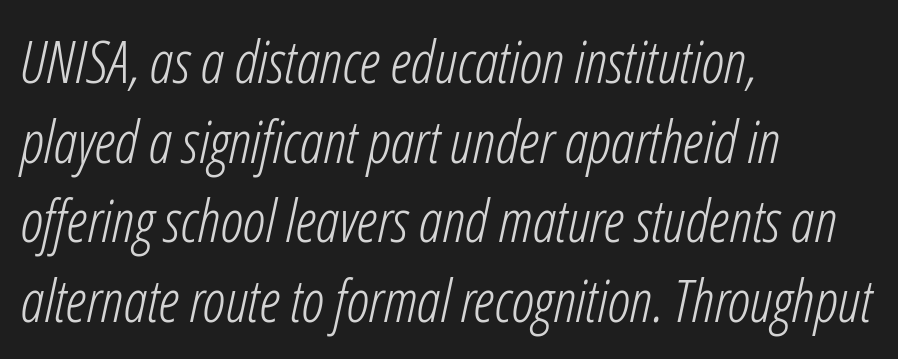
Think standard paragraph weight, or any step lighter than that. Characters follow at the spacing the type designer built in. If you drew a ruler down the left edge, every line would touch it. Glance below the letters and you will spot only blank space.
